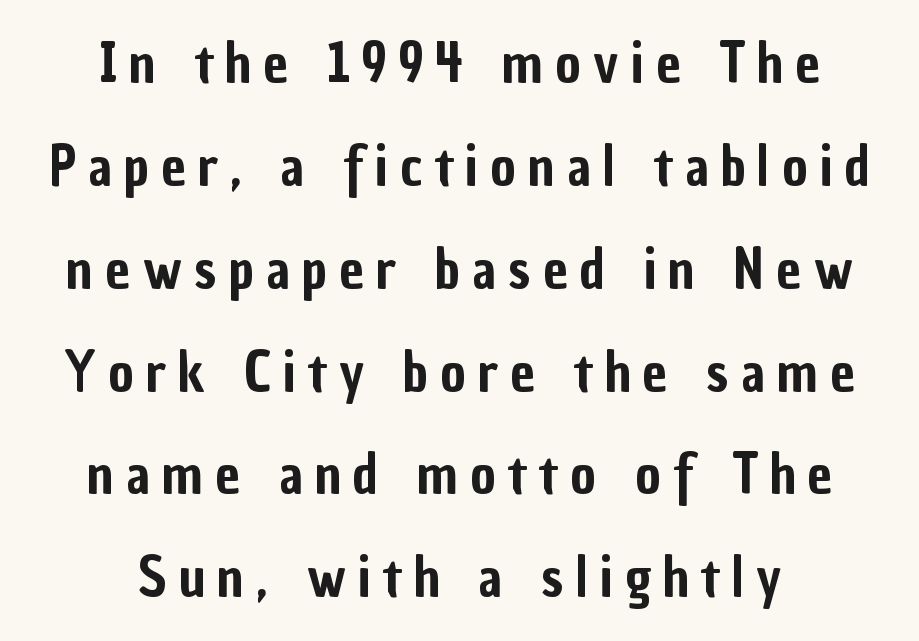
The image shows 55 px condensed sans-serif type, upright; set centered, line spacing 1.87x, unusually wide letter spacing (+0.22 em), not underlined; low stroke contrast and a medium x-height.
